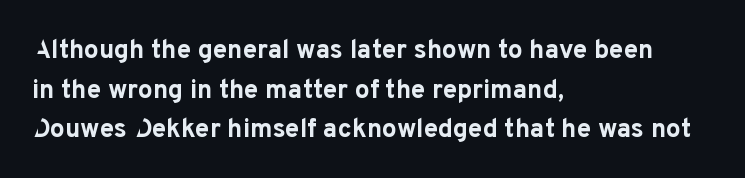
The image shows 26 px bold type, upright; set left-aligned, normal line spacing (1.52x), normal letter spacing, not underlined.
